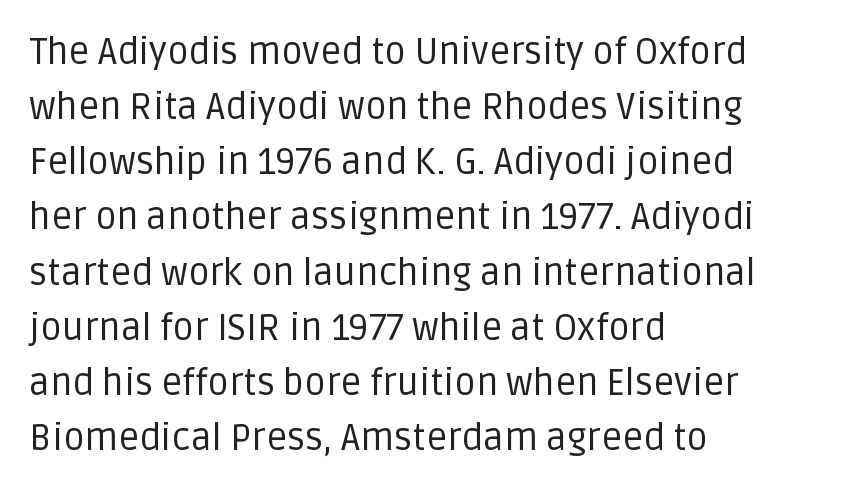
{"serif": "no", "italic": "no", "bold": "no", "weight": "regular", "width": "normal", "stroke_contrast": "low", "x_height": "large", "monospaced": "no", "underline": "no", "align": "left", "line_spacing": "normal", "line_spacing_ratio": 1.49, "letter_spacing": "normal", "letter_spacing_em": 0.0, "glyph_px": 37}
